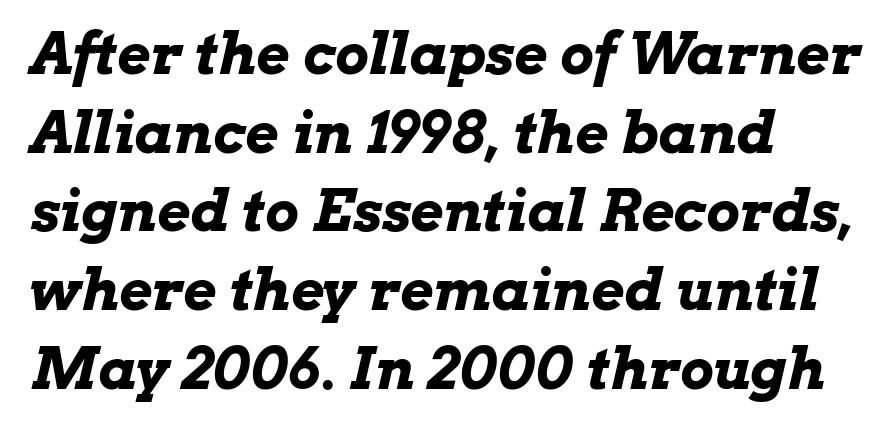
{"italic": "yes", "lean": "right", "slant_degrees": 13, "bold": "yes", "weight": "bold", "width": "wide", "stroke_contrast": "low", "x_height": "medium", "monospaced": "no", "underline": "no", "align": "left", "line_spacing": "normal", "line_spacing_ratio": 1.38, "letter_spacing": "normal", "letter_spacing_em": 0.0, "glyph_px": 57}
